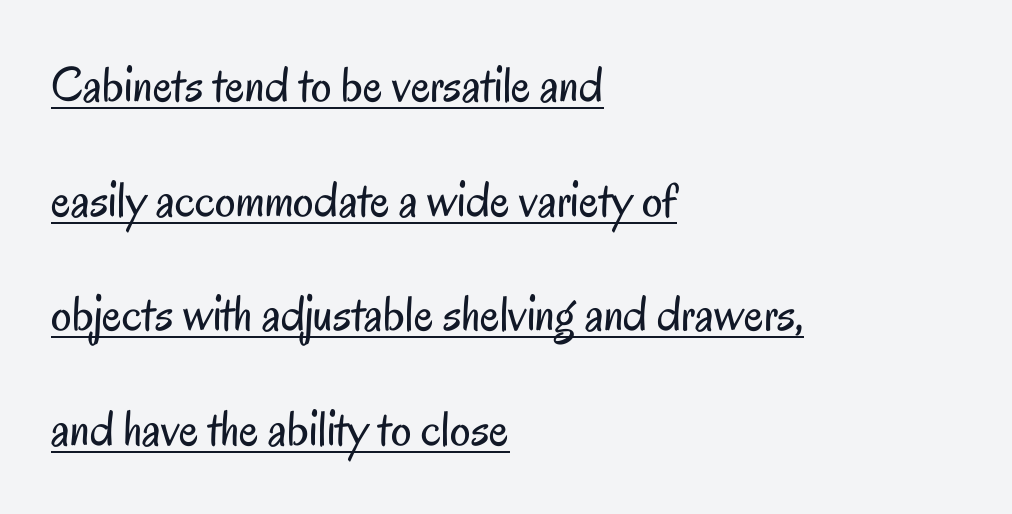
A roman cut, with each character standing at attention. Looks like regular typesetting: each glyph gets only the width it needs. Does a line run under the words? Yes, clearly. Teacher's note: observe the even left margin — that is flush-left alignment.
